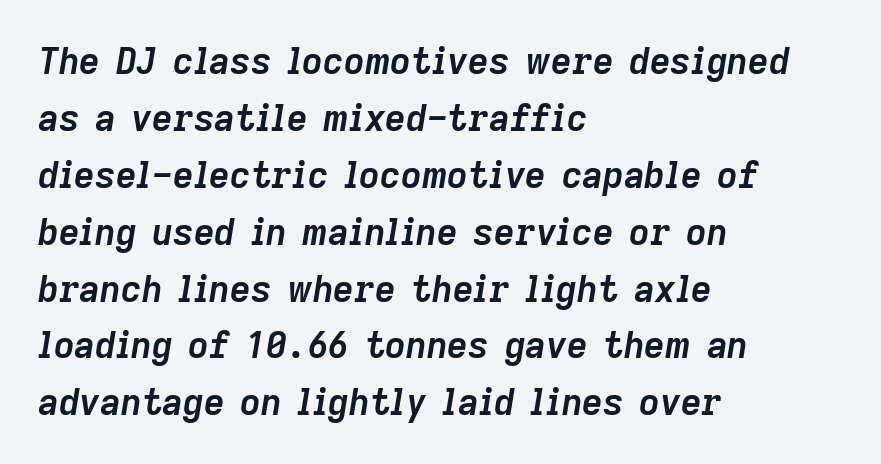
{"italic": "yes", "lean": "right", "slant_degrees": 9, "bold": "yes", "weight": "semibold", "width": "normal", "stroke_contrast": "low", "x_height": "medium", "monospaced": "no", "underline": "no", "align": "left", "line_spacing": "normal", "line_spacing_ratio": 1.58, "letter_spacing": "normal", "letter_spacing_em": 0.0, "glyph_px": 36}
